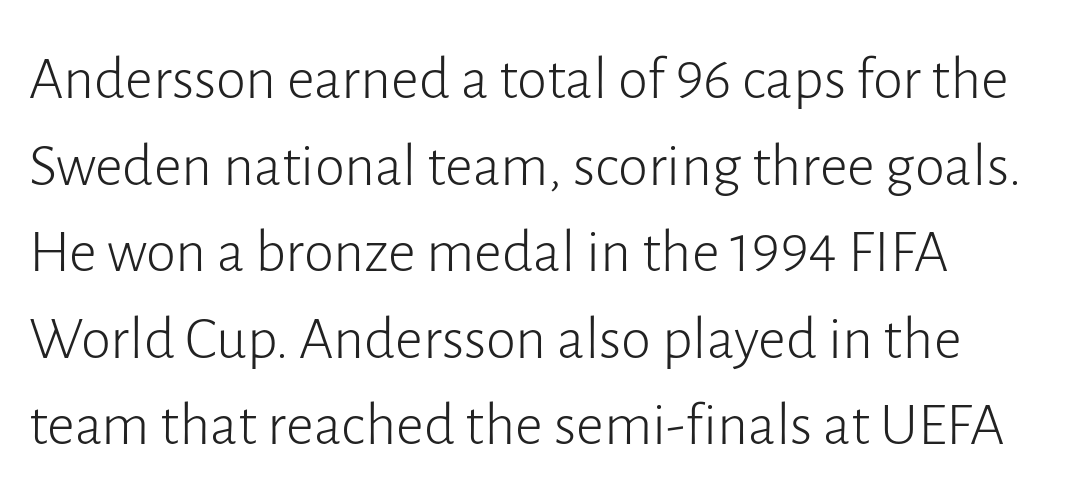
Q: Is the text bold? A: No.
Q: Is the text italic (slanted)? A: No, it is upright.
Q: Is the typeface a serif or a sans-serif typeface? A: Sans-serif.
Q: Is the text underlined? A: No.
Q: How is the paragraph aligned? A: Left-aligned.
Q: Is the spacing between letters normal or unusually wide? A: Normal.
Q: Is the spacing between lines tight, normal or loose? A: Normal.
Q: Width (condensed, normal, or wide)? A: Normal.
Q: Stroke contrast? A: Low.
Q: x-height? A: Medium.
Q: Monospaced? A: No.
